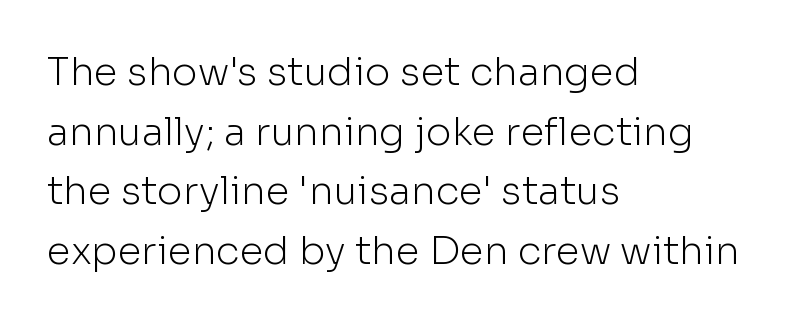
{"serif": "no", "italic": "no", "bold": "no", "weight": "light", "width": "normal", "stroke_contrast": "low", "x_height": "medium", "monospaced": "no", "underline": "no", "align": "left", "line_spacing": "normal", "line_spacing_ratio": 1.53, "letter_spacing": "normal", "letter_spacing_em": 0.0, "glyph_px": 39}
